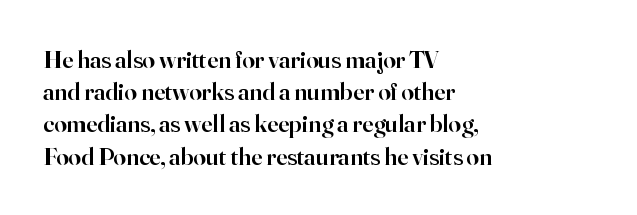
Q: Is the text bold? A: Semi-bold.
Q: Is the text italic (slanted)? A: No, it is upright.
Q: Is the text underlined? A: No.
Q: How is the paragraph aligned? A: Left-aligned.
Q: Is the spacing between letters normal or unusually wide? A: Normal.
Q: Is the spacing between lines tight, normal or loose? A: Normal.
